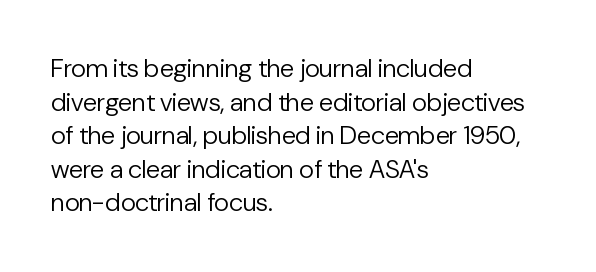
Q: Is the text bold? A: No.
Q: Is the text italic (slanted)? A: No, it is upright.
Q: Is the text underlined? A: No.
Q: How is the paragraph aligned? A: Left-aligned.
Q: Is the spacing between letters normal or unusually wide? A: Normal.
Q: Is the spacing between lines tight, normal or loose? A: Normal.
